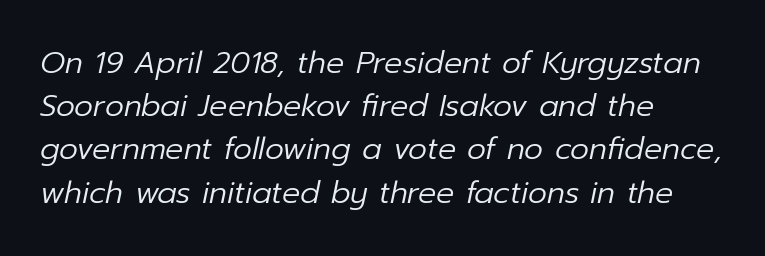
Short and long lines alike share a common starting point at left. Descenders are the only things crossing below the line. The specimen reads as italic at a glance. The passage shown has conventional tracking throughout. Heaviness? Minimal to ordinary, like unemphasized prose. The rendering uses a moderate line-height, typical for paragraphs.
